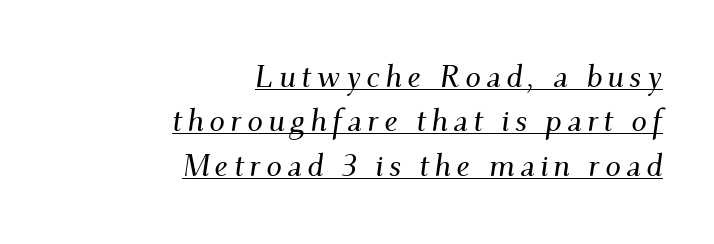
Q: Is the text italic (slanted)? A: Yes, it leans right by about 9 degrees.
Q: Is the typeface a serif or a sans-serif typeface? A: Serif.
Q: Is the text underlined? A: Yes.
Q: How is the paragraph aligned? A: Right-aligned.
Q: Is the spacing between lines tight, normal or loose? A: Normal.
Q: Width (condensed, normal, or wide)? A: Normal.
Q: Stroke contrast? A: Medium.
Q: x-height? A: Small.
Q: Monospaced? A: No.
